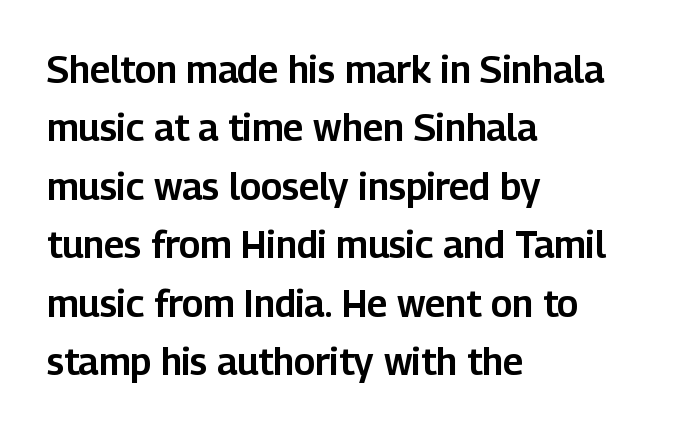
I'd call this a sans setting — the letters go barefoot. Each letter keeps its own natural width here, so spacing adapts to shape. Regular leading. Descender tails drop into unmarked territory. The letterforms sit shoulder to shoulder at normal distance. Notice how the stems are strictly vertical — no italics here.
